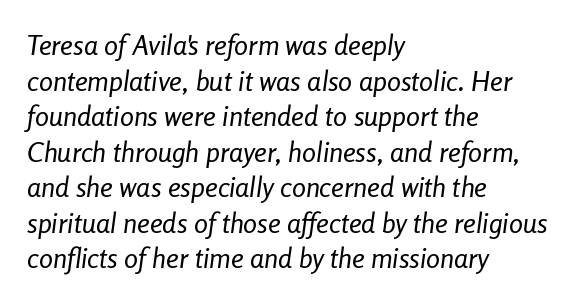
The image shows 28 px regular-weight, condensed type, italic (leaning right); set left-aligned, normal line spacing (1.27x), normal letter spacing, not underlined; low stroke contrast and a medium x-height.
